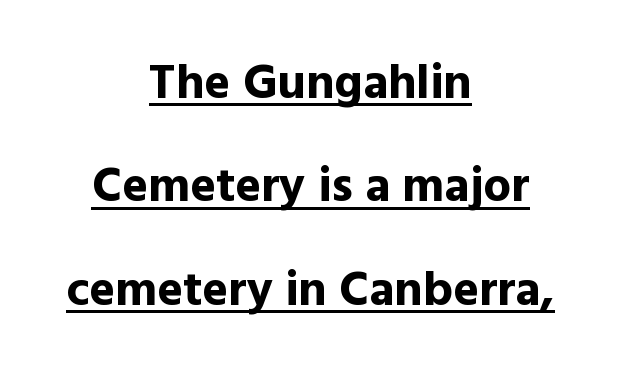
The image shows 49 px bold sans-serif type, upright; set centered, loose line spacing (2.11x), normal letter spacing, underlined; a medium x-height.
